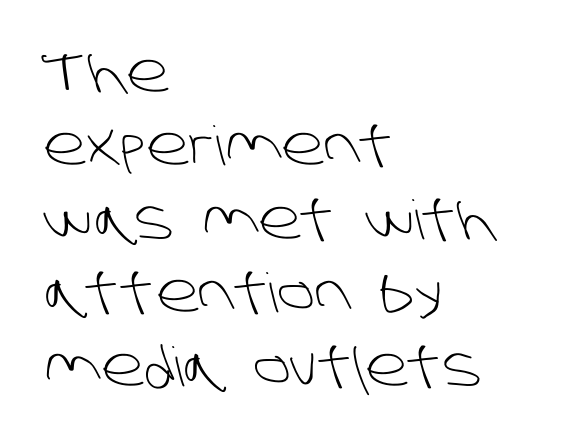
The image shows 54 px light sans-serif type; set left-aligned, normal line spacing (1.36x), normal letter spacing, not underlined; low stroke contrast and a large x-height.
